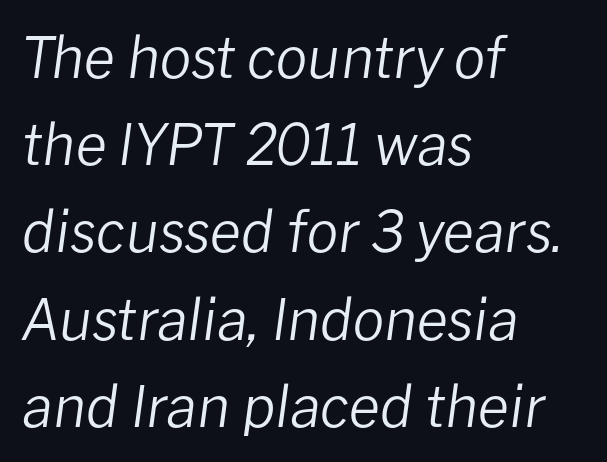
{"italic": "yes", "lean": "right", "slant_degrees": 8, "bold": "no", "weight": "regular", "width": "normal", "stroke_contrast": "low", "x_height": "medium", "monospaced": "no", "underline": "no", "align": "left", "line_spacing": "normal", "line_spacing_ratio": 1.53, "letter_spacing": "normal", "letter_spacing_em": 0.0, "glyph_px": 57}
